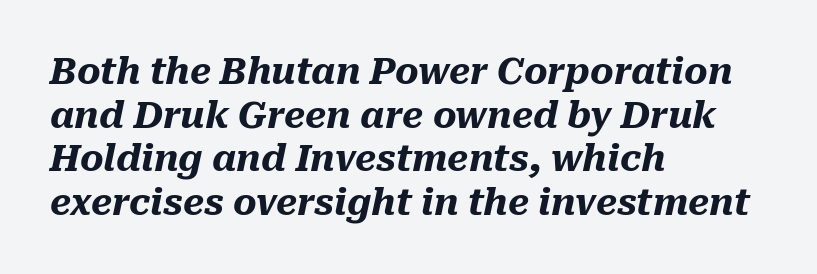
Q: Is the text bold? A: Yes.
Q: Is the text italic (slanted)? A: Yes, it leans right by about 10 degrees.
Q: Is the text underlined? A: No.
Q: How is the paragraph aligned? A: Left-aligned.
Q: Is the spacing between letters normal or unusually wide? A: Normal.
Q: Width (condensed, normal, or wide)? A: Normal.
Q: Stroke contrast? A: Medium.
Q: x-height? A: Medium.
Q: Monospaced? A: No.
